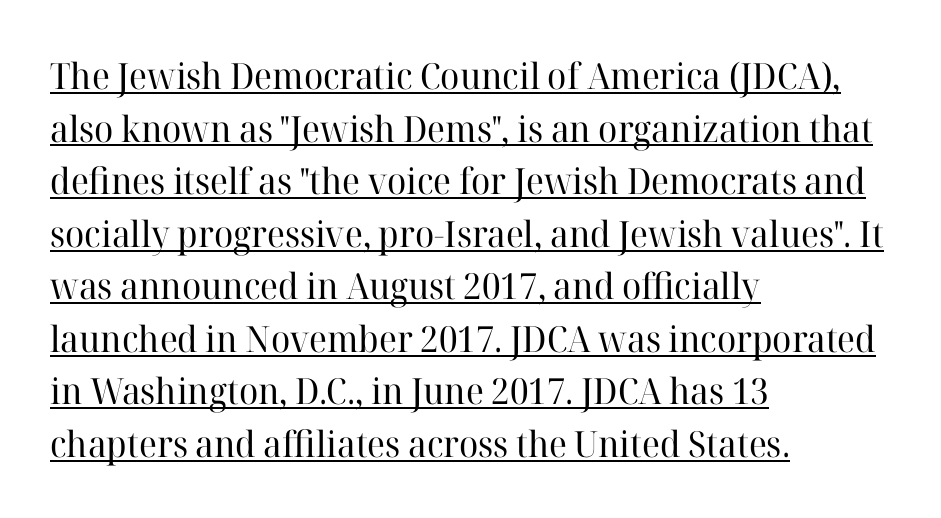
{"serif": "yes", "italic": "no", "bold": "no", "weight": "regular", "width": "normal", "stroke_contrast": "high", "x_height": "medium", "monospaced": "no", "underline": "yes", "align": "left", "line_spacing": "normal", "line_spacing_ratio": 1.46, "letter_spacing": "normal", "letter_spacing_em": 0.0, "glyph_px": 36}
